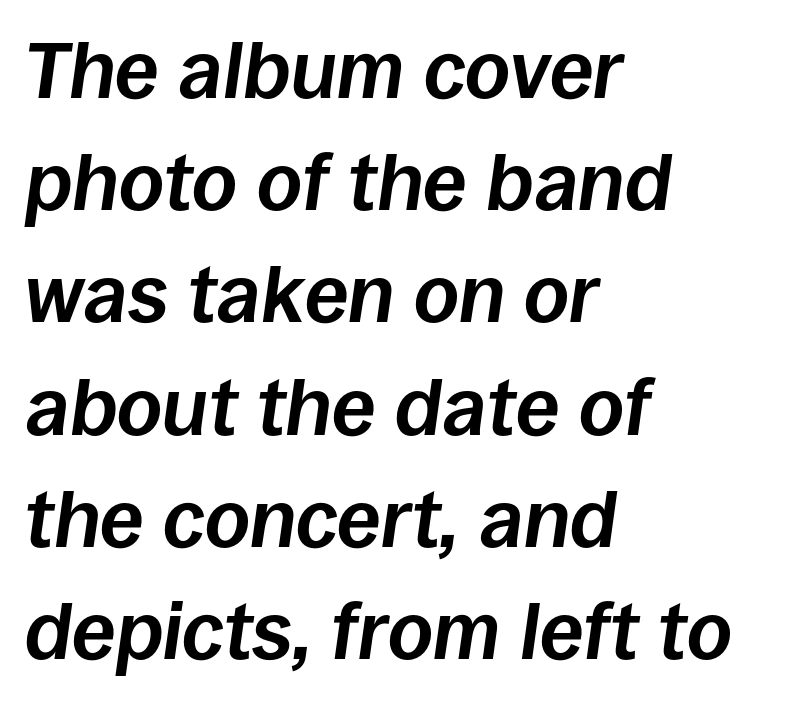
The image shows 79 px bold type, italic (leaning right); set left-aligned, normal line spacing (1.42x), normal letter spacing, not underlined; low stroke contrast and a large x-height.
